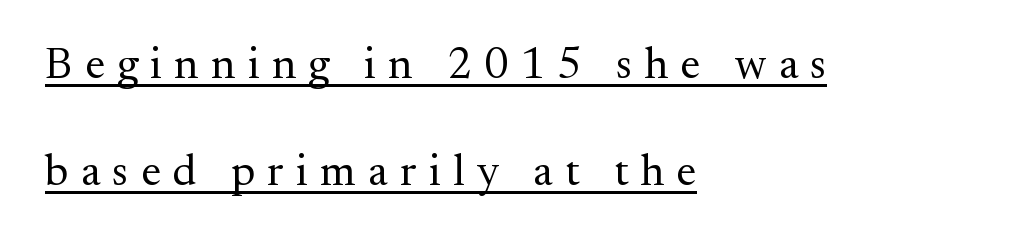
{"serif": "yes", "italic": "no", "bold": "no", "weight": "regular", "width": "normal", "stroke_contrast": "medium", "x_height": "small", "monospaced": "no", "underline": "yes", "align": "left", "line_spacing": "loose", "line_spacing_ratio": 2.43, "letter_spacing": "wide", "letter_spacing_em": 0.28, "glyph_px": 44}
